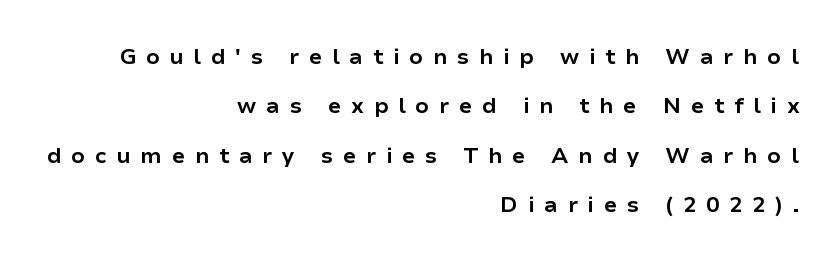
Decoration check: the copy has no underline. Every row of glyphs terminates at an identical x-position on the right. The type sits square on the baseline with zero lean. The passage shown is emphatically bold. This sample uses expanded letter spacing, leaving extra air between glyphs.
